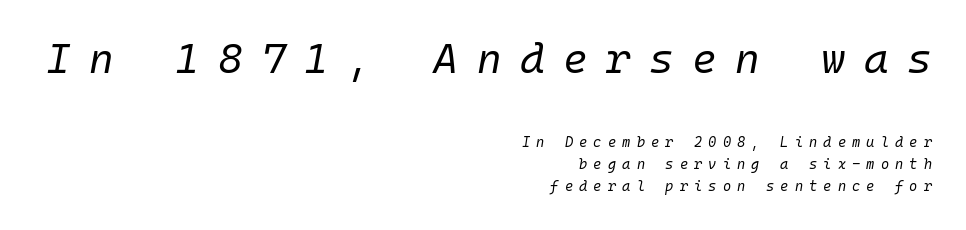
{"italic": "yes", "lean": "right", "slant_degrees": 10, "bold": "no", "weight": "regular", "width": "normal", "stroke_contrast": "low", "x_height": "medium", "monospaced": "yes", "underline": "no", "align": "right", "line_spacing": "normal", "line_spacing_ratio": 1.58, "letter_spacing": "wide", "letter_spacing_em": 0.44, "larger_block": "first", "size_ratio": 3.0, "glyph_px": 42}
